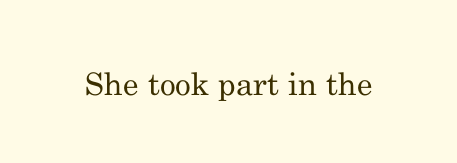
The image shows 31 px regular-weight serif type, upright; set normal letter spacing, not underlined; medium stroke contrast and a small x-height.
